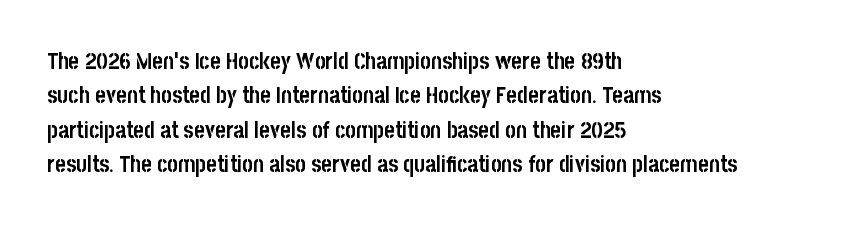
{"italic": "no", "bold": "yes", "underline": "no", "align": "left", "line_spacing": "normal", "line_spacing_ratio": 1.49, "letter_spacing": "normal", "letter_spacing_em": 0.0, "glyph_px": 23}
